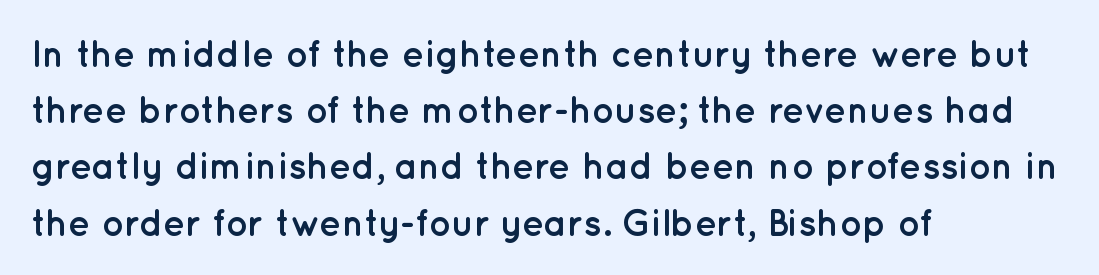
Spacing verdict: proportional, widths tailored to each character. A dark, heavy texture on the line: the type is bold. Leftover space on each line is placed entirely after the last word. Honestly, there is no underline to notice here at all. Stroke terminals: plain, sans-serif.
